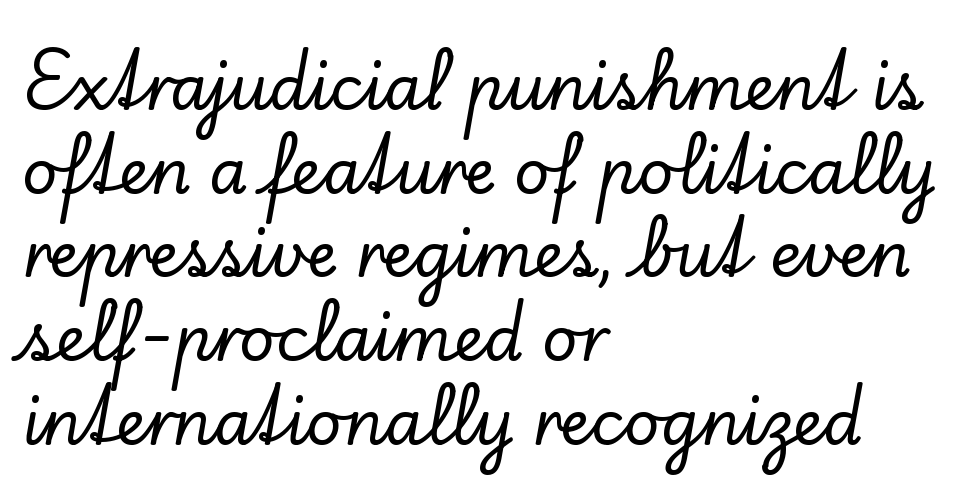
Classification — serif. What's the leading like? Ordinary, nothing unusual. Rule under the text: the space is simply empty. Characters follow at the spacing the type designer built in. A classic flush-left, rag-right setting is used for this passage. Think of a printed novel: that variable character pitch is what you see here.
